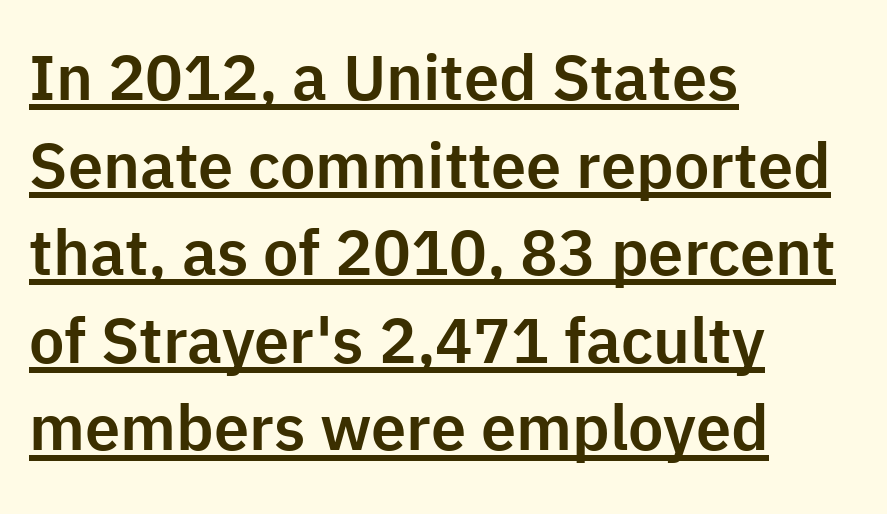
The image shows 63 px sans-serif type, upright; set left-aligned, normal line spacing (1.39x), normal letter spacing, underlined; low stroke contrast and a medium x-height.
